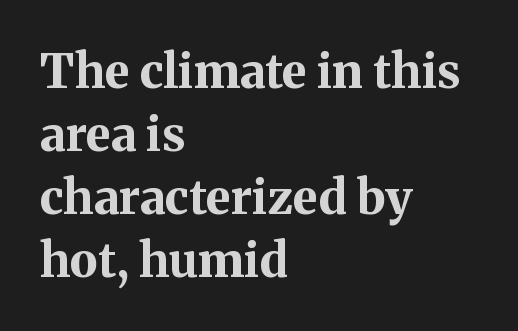
Q: Is the text bold? A: Yes.
Q: Is the text italic (slanted)? A: No, it is upright.
Q: Is the typeface a serif or a sans-serif typeface? A: Serif.
Q: Is the text underlined? A: No.
Q: How is the paragraph aligned? A: Left-aligned.
Q: Is the spacing between letters normal or unusually wide? A: Normal.
Q: Is the spacing between lines tight, normal or loose? A: Normal.
Q: Width (condensed, normal, or wide)? A: Normal.
Q: Stroke contrast? A: Medium.
Q: x-height? A: Medium.
Q: Monospaced? A: No.
